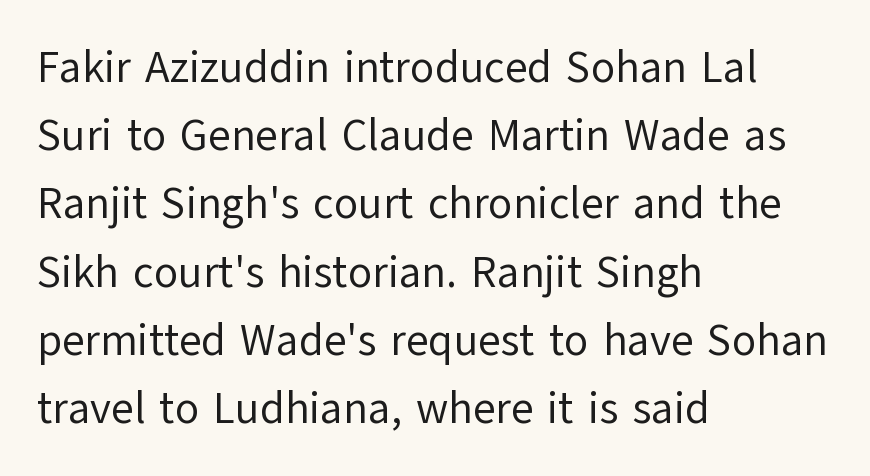
Q: Is the text bold? A: No.
Q: Is the text italic (slanted)? A: No, it is upright.
Q: Is the typeface a serif or a sans-serif typeface? A: Sans-serif.
Q: Is the text underlined? A: No.
Q: How is the paragraph aligned? A: Left-aligned.
Q: Is the spacing between letters normal or unusually wide? A: Normal.
Q: Is the spacing between lines tight, normal or loose? A: Normal.
Q: Width (condensed, normal, or wide)? A: Normal.
Q: Stroke contrast? A: Low.
Q: x-height? A: Medium.
Q: Monospaced? A: No.
